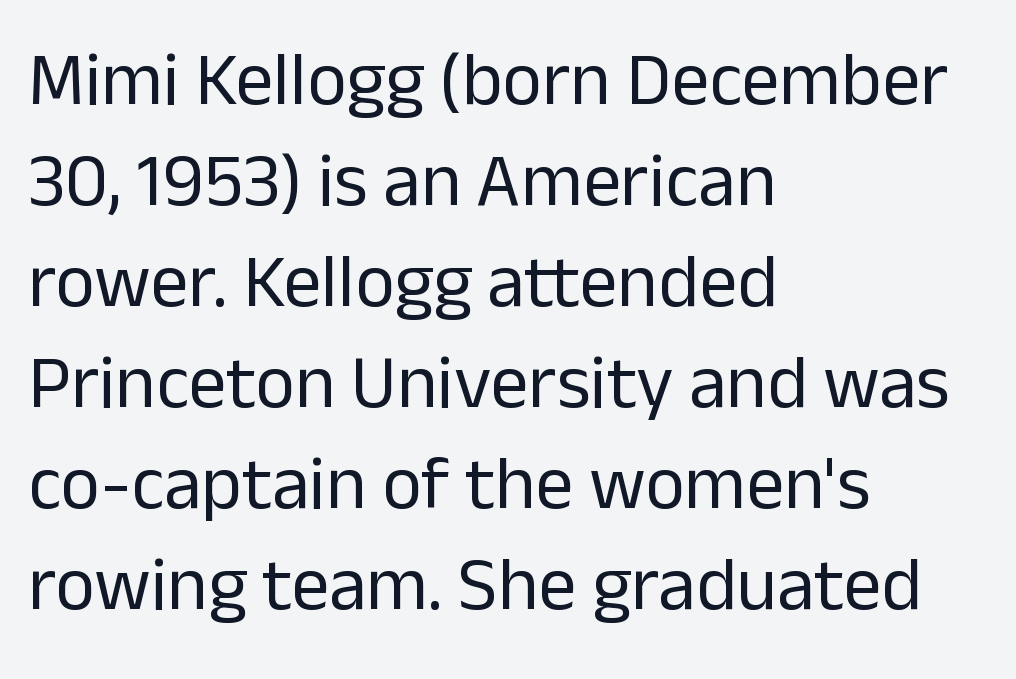
The image shows 76 px regular-weight sans-serif type, upright; set left-aligned, normal line spacing (1.33x), normal letter spacing, not underlined; low stroke contrast and a medium x-height.
